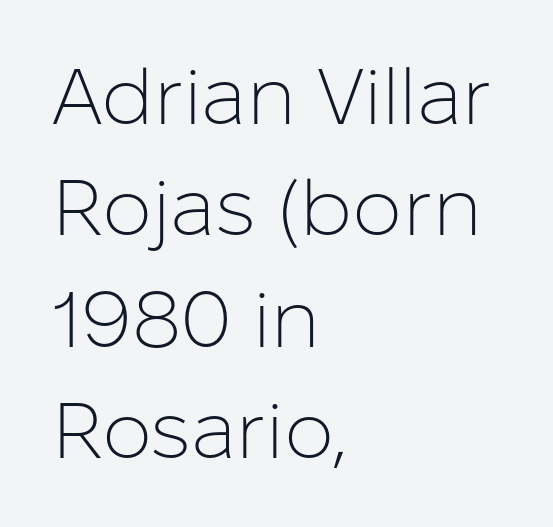
Q: Is the text bold? A: No.
Q: Is the text italic (slanted)? A: No, it is upright.
Q: Is the typeface a serif or a sans-serif typeface? A: Sans-serif.
Q: Is the text underlined? A: No.
Q: How is the paragraph aligned? A: Left-aligned.
Q: Is the spacing between letters normal or unusually wide? A: Normal.
Q: Is the spacing between lines tight, normal or loose? A: Normal.
Q: Width (condensed, normal, or wide)? A: Normal.
Q: Stroke contrast? A: Low.
Q: x-height? A: Medium.
Q: Monospaced? A: No.
